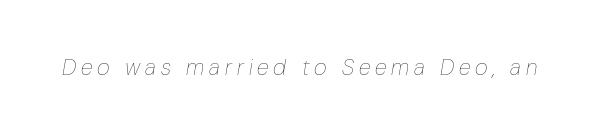
The image shows 22 px text type, italic (leaning right); set unusually wide letter spacing (+0.22 em), not underlined.
